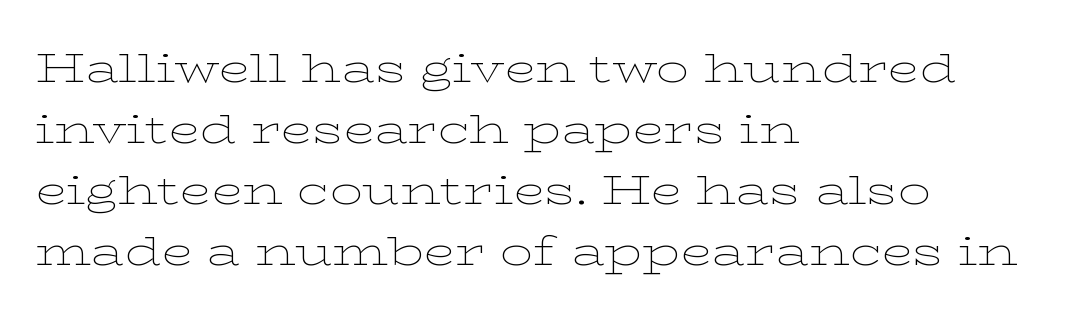
Q: Is the text bold? A: No.
Q: Is the text italic (slanted)? A: No, it is upright.
Q: Is the typeface a serif or a sans-serif typeface? A: Serif.
Q: Is the text underlined? A: No.
Q: How is the paragraph aligned? A: Left-aligned.
Q: Is the spacing between letters normal or unusually wide? A: Normal.
Q: Is the spacing between lines tight, normal or loose? A: Normal.
Q: Width (condensed, normal, or wide)? A: Wide.
Q: Stroke contrast? A: Low.
Q: x-height? A: Medium.
Q: Monospaced? A: No.
